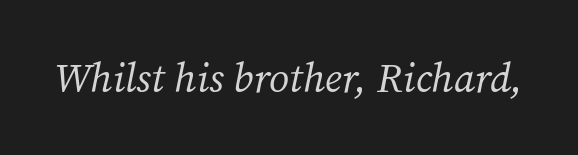
Here the glyphs are tracked normally, forming tight word shapes. Each letter's strokes conclude with small projecting serifs. Spacing verdict: proportional, widths tailored to each character. Just letters on the line, the space beneath them empty. The face looks like a standard text weight, possibly lighter. Posture: slanted.
